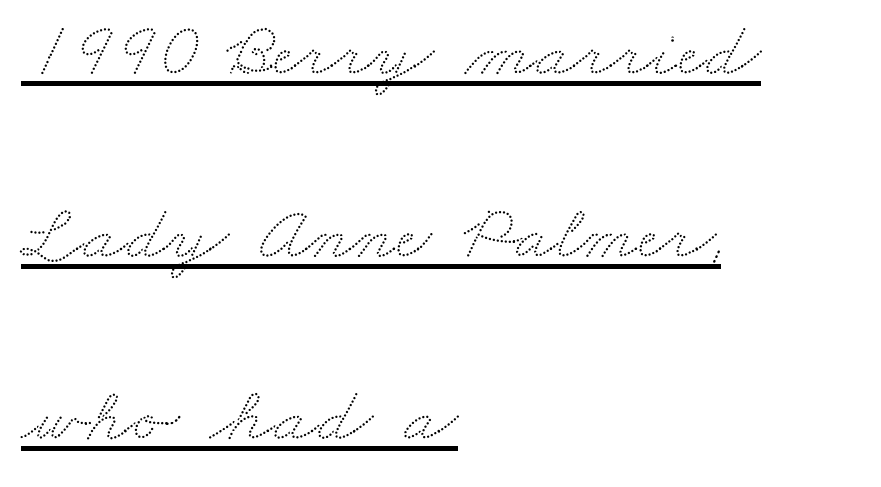
The line-height multiplier appears high, well above default. In designer terms, the underline attribute is active on this setting. Line beginnings align vertically; line endings do not. Is this a fixed-width face? No — the glyphs have proportional, varying widths. The face used here is rendered with its standard letterfit.
